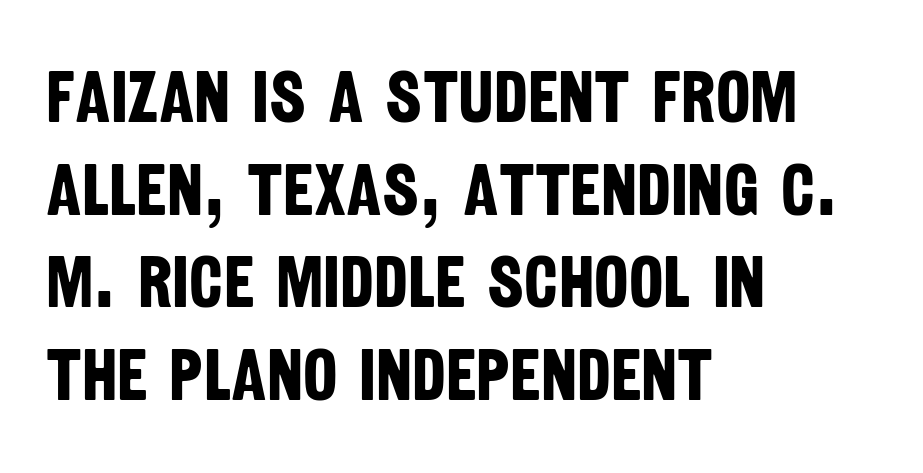
{"serif": "no", "bold": "yes", "weight": "bold", "width": "condensed", "stroke_contrast": "low", "x_height": "large", "monospaced": "no", "underline": "no", "align": "left", "line_spacing": "normal", "line_spacing_ratio": 1.27, "letter_spacing": "normal", "letter_spacing_em": 0.0, "glyph_px": 73}
